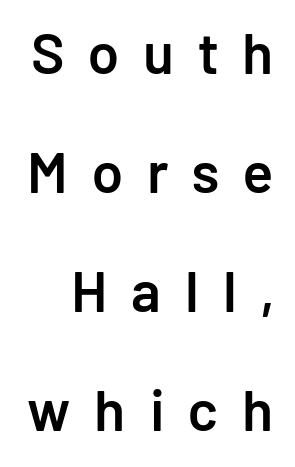
Q: Is the text bold? A: Semi-bold.
Q: Is the text italic (slanted)? A: No, it is upright.
Q: Is the typeface a serif or a sans-serif typeface? A: Sans-serif.
Q: Is the text underlined? A: No.
Q: Is the spacing between letters normal or unusually wide? A: Unusually wide.
Q: Is the spacing between lines tight, normal or loose? A: Loose.
Q: Width (condensed, normal, or wide)? A: Normal.
Q: Stroke contrast? A: Low.
Q: x-height? A: Medium.
Q: Monospaced? A: No.
